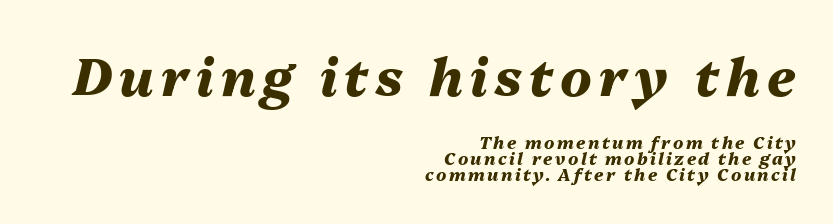
Q: Is the text bold? A: Yes.
Q: Is the text italic (slanted)? A: Yes, it leans right by about 13 degrees.
Q: Is the text underlined? A: No.
Q: How is the paragraph aligned? A: Right-aligned.
Q: Is the spacing between lines tight, normal or loose? A: Tight.
Q: Which block of text is set in a larger size, the first (top) or the second (bottom)? A: The first (top) one.
Q: Width (condensed, normal, or wide)? A: Normal.
Q: Stroke contrast? A: Medium.
Q: x-height? A: Medium.
Q: Monospaced? A: No.
